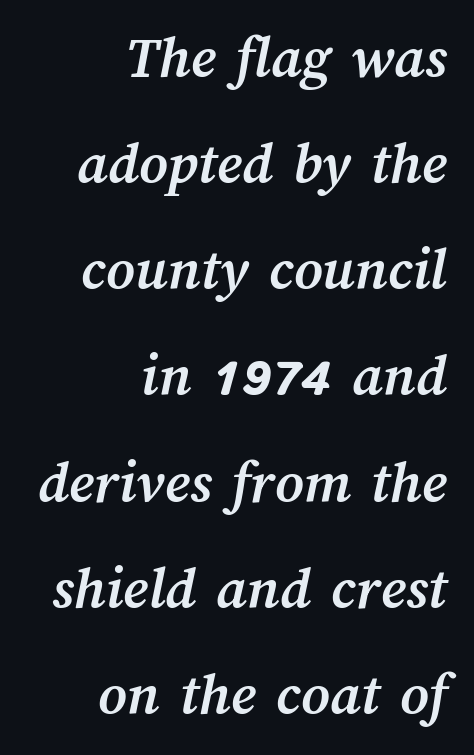
{"bold": "yes", "weight": "semibold", "width": "normal", "stroke_contrast": "medium", "x_height": "medium", "monospaced": "no", "underline": "no", "align": "right", "line_spacing_ratio": 1.74, "letter_spacing": "normal", "letter_spacing_em": 0.0, "glyph_px": 61}
